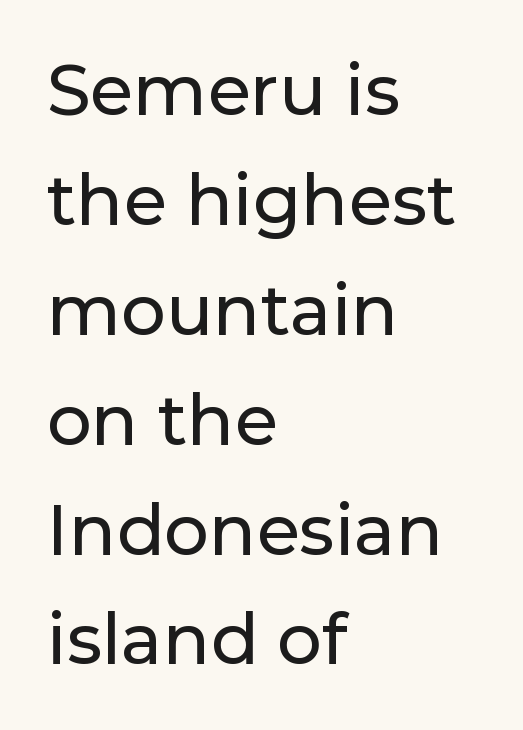
The image shows 70 px sans-serif type, upright; set left-aligned, normal line spacing (1.57x), normal letter spacing, not underlined; low stroke contrast and a medium x-height.
